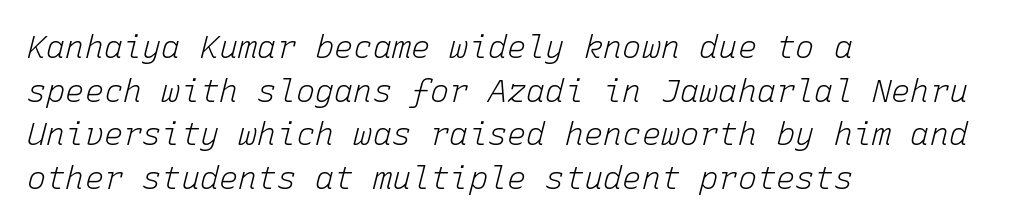
Q: Is the text bold? A: No.
Q: Is the text italic (slanted)? A: Yes, it leans right by about 15 degrees.
Q: Is the text underlined? A: No.
Q: How is the paragraph aligned? A: Left-aligned.
Q: Is the spacing between letters normal or unusually wide? A: Normal.
Q: Is the spacing between lines tight, normal or loose? A: Normal.
Q: Width (condensed, normal, or wide)? A: Normal.
Q: Stroke contrast? A: Low.
Q: x-height? A: Medium.
Q: Monospaced? A: Yes.
